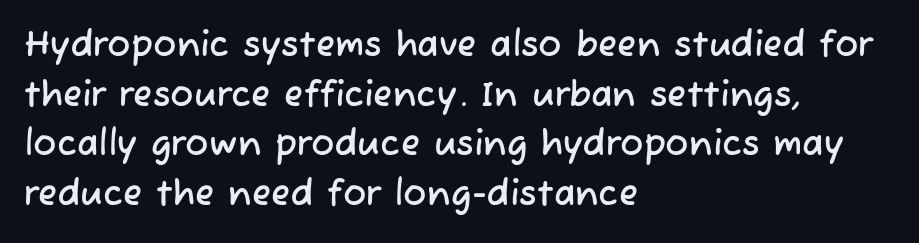
Q: Is the typeface a serif or a sans-serif typeface? A: Sans-serif.
Q: Is the text underlined? A: No.
Q: How is the paragraph aligned? A: Left-aligned.
Q: Is the spacing between letters normal or unusually wide? A: Normal.
Q: Is the spacing between lines tight, normal or loose? A: Normal.
Q: Width (condensed, normal, or wide)? A: Normal.
Q: Stroke contrast? A: Low.
Q: x-height? A: Medium.
Q: Monospaced? A: No.
